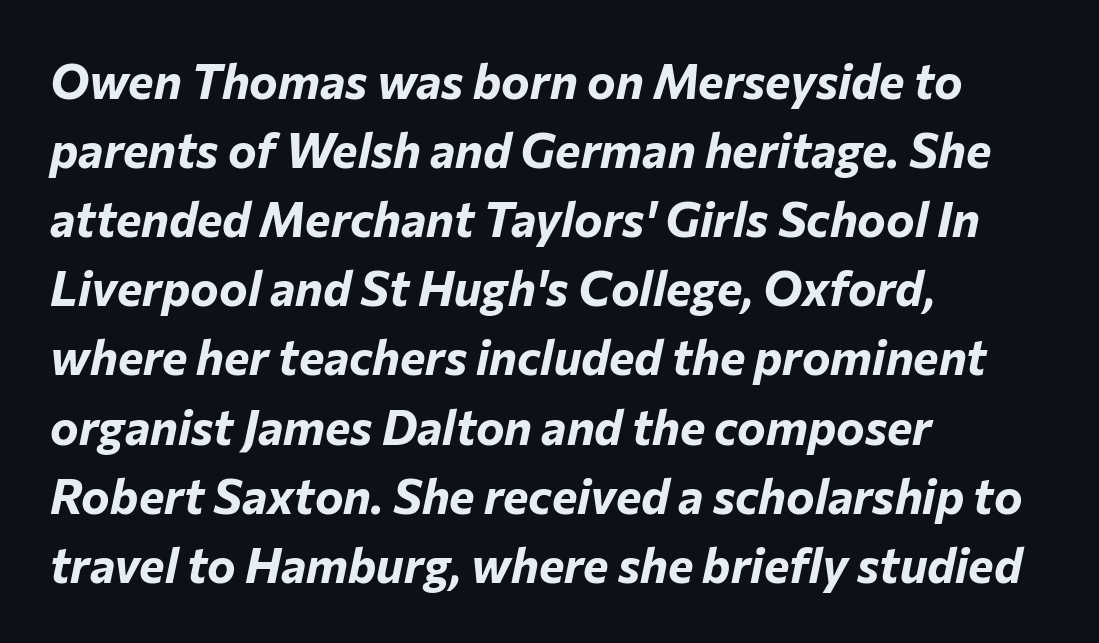
You could call the tracking neutral — neither tight nor loose. Clear beneath every line of the passage. The axis of the letterforms is tilted away from vertical. Typesetter's note: full bold, strokes at maximum text heaviness.
